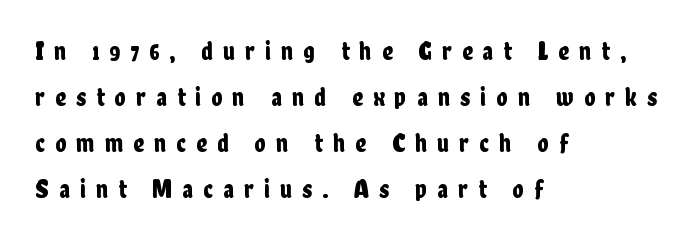
Q: Is the text italic (slanted)? A: No, it is upright.
Q: Is the text underlined? A: No.
Q: How is the paragraph aligned? A: Left-aligned.
Q: Is the spacing between letters normal or unusually wide? A: Unusually wide.
